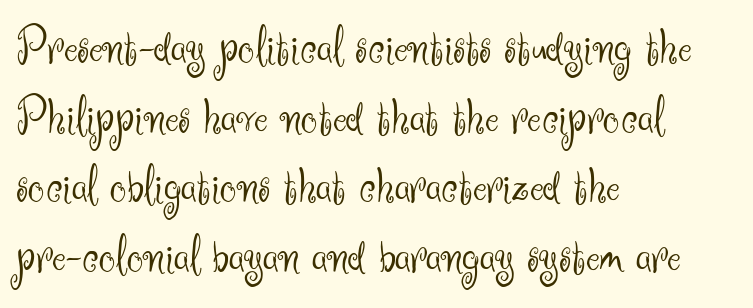
The text block is weighted toward the left margin, trailing off unevenly rightward. Serifs: no, the terminals of the letterforms are clean. Anything drawn beneath the words? Only blank space. Students, note that the glyphs here touch the page at normal intervals.
